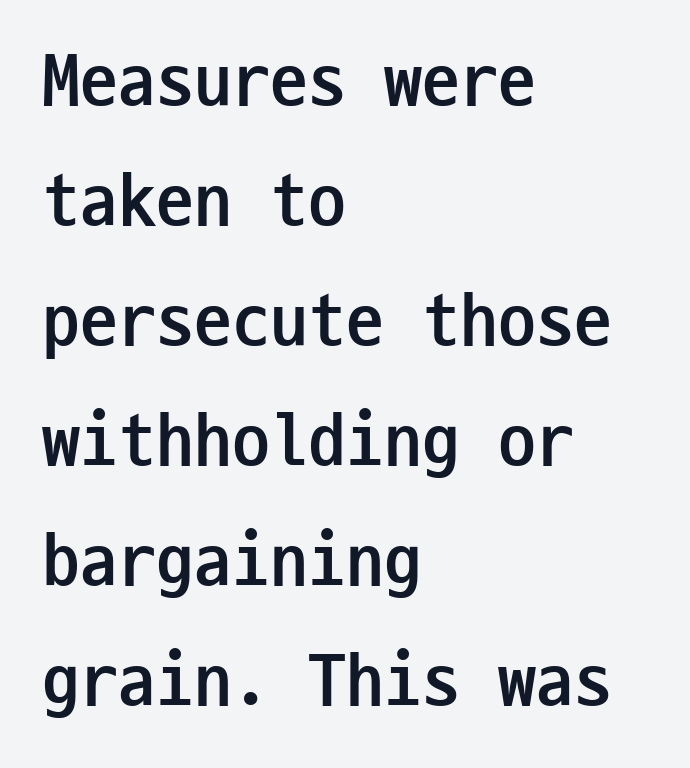
The image shows 76 px semibold, condensed sans-serif type, upright, monospaced; set left-aligned, normal line spacing (1.58x), normal letter spacing, not underlined; low stroke contrast and a medium x-height.
